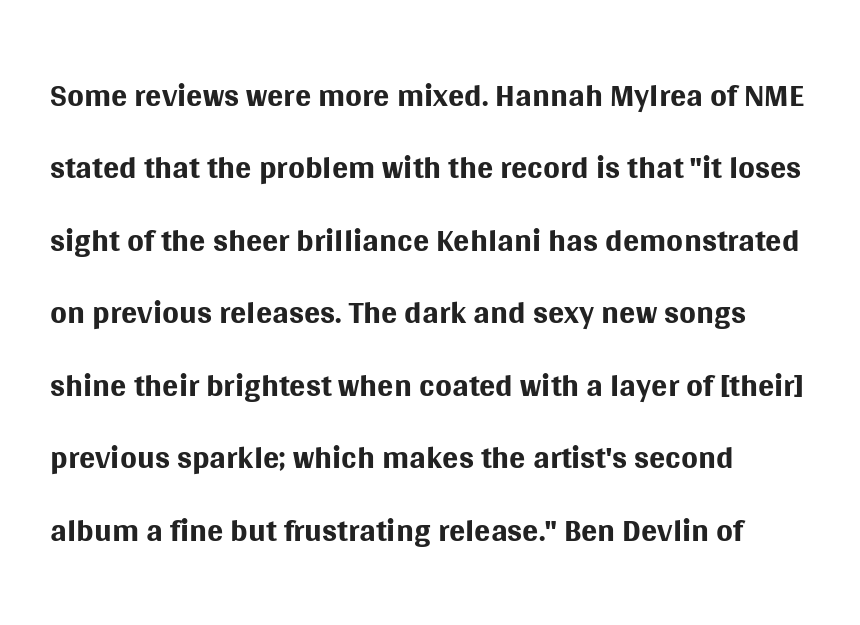
{"serif": "no", "italic": "no", "bold": "no", "weight": "regular", "width": "normal", "stroke_contrast": "medium", "x_height": "large", "monospaced": "no", "underline": "no", "align": "left", "line_spacing": "normal", "line_spacing_ratio": 1.51, "letter_spacing": "normal", "letter_spacing_em": 0.0, "glyph_px": 48}
